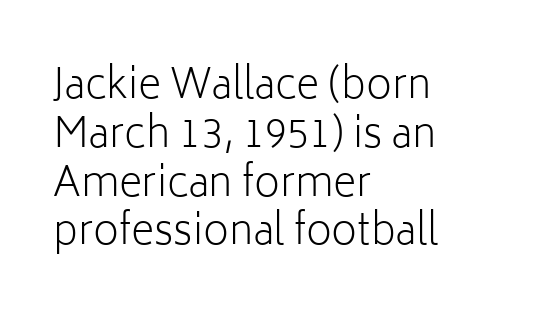
Typographically, this falls in the sans-serif category. Looks like regular typesetting: each glyph gets only the width it needs. Caption: standard tracking, unaltered. The passage is arranged the way most books set body copy — flush left.
